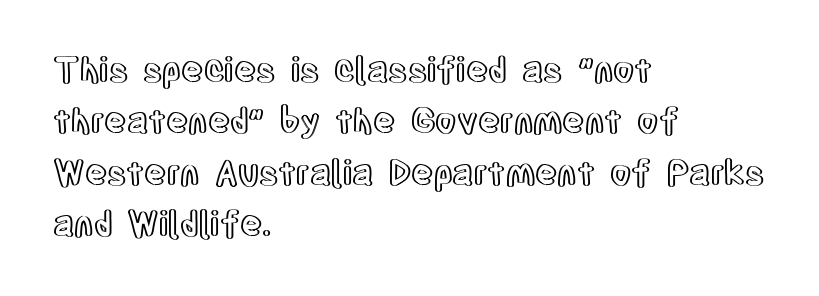
Q: Is the text italic (slanted)? A: No, it is upright.
Q: Is the text underlined? A: No.
Q: How is the paragraph aligned? A: Left-aligned.
Q: Is the spacing between letters normal or unusually wide? A: Normal.
Q: Is the spacing between lines tight, normal or loose? A: Normal.
Q: Width (condensed, normal, or wide)? A: Condensed.
Q: x-height? A: Large.
Q: Monospaced? A: No.
